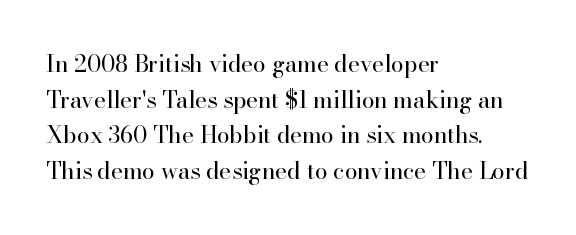
The image shows 23 px text type, upright; set left-aligned, normal line spacing (1.55x), normal letter spacing, not underlined.
